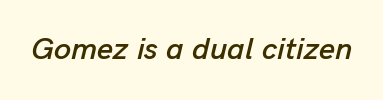
Q: Is the text italic (slanted)? A: Yes, it leans right by about 13 degrees.
Q: Is the text underlined? A: No.
Q: Is the spacing between letters normal or unusually wide? A: Normal.
Q: Width (condensed, normal, or wide)? A: Normal.
Q: Stroke contrast? A: Low.
Q: x-height? A: Medium.
Q: Monospaced? A: No.
